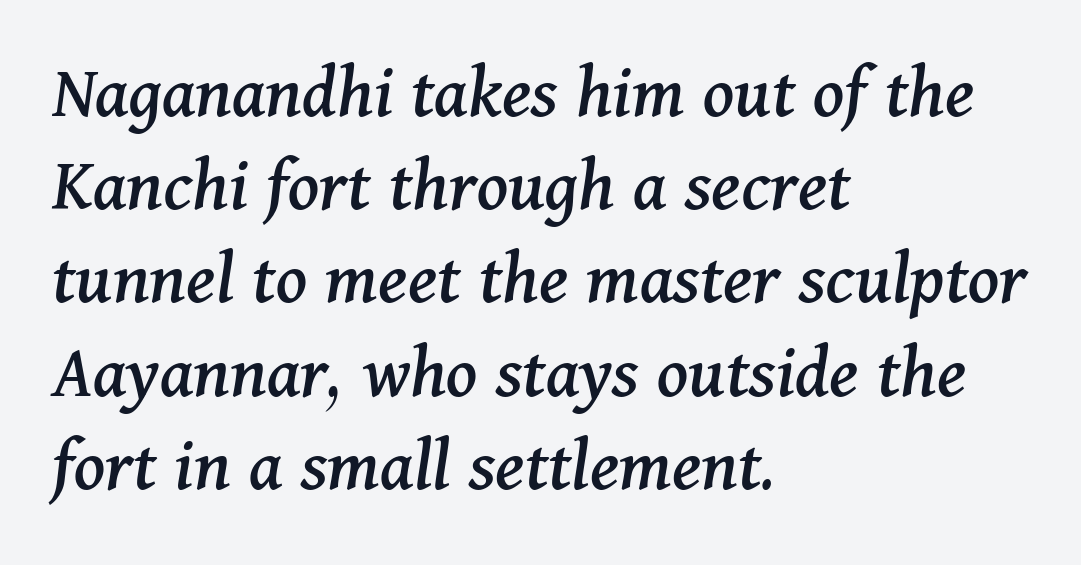
Every character sits at an angle, as italics do. Glyph-to-glyph distance matches everyday printed text. Each letter's strokes conclude with small projecting serifs. This rendering uses left alignment, leaving the right contour irregular. The face used here is proportionally spaced, like ordinary book or web type.
